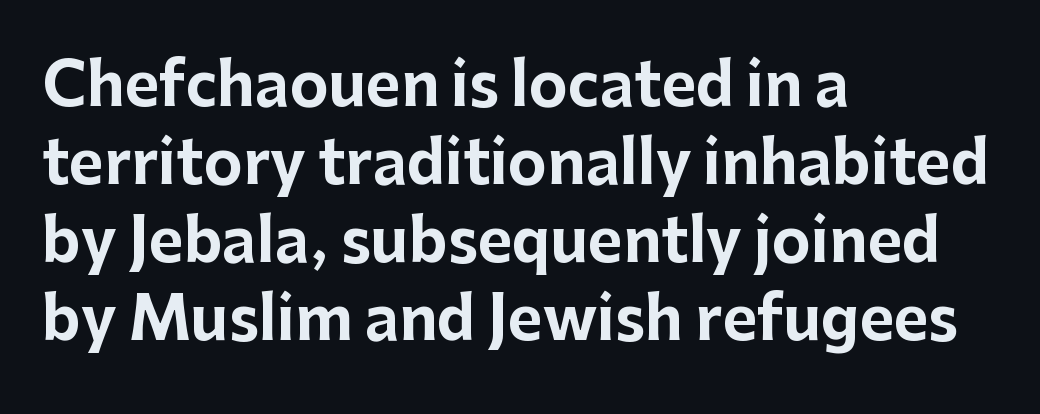
{"serif": "no", "italic": "no", "bold": "yes", "weight": "bold", "width": "normal", "stroke_contrast": "low", "x_height": "medium", "monospaced": "no", "underline": "no", "align": "left", "line_spacing": "normal", "line_spacing_ratio": 1.32, "letter_spacing": "normal", "letter_spacing_em": 0.0, "glyph_px": 59}
